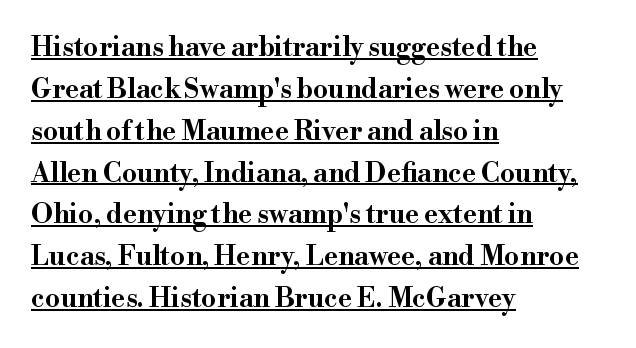
Q: Is the text italic (slanted)? A: No, it is upright.
Q: Is the text underlined? A: Yes.
Q: How is the paragraph aligned? A: Left-aligned.
Q: Is the spacing between letters normal or unusually wide? A: Normal.
Q: Is the spacing between lines tight, normal or loose? A: Normal.
